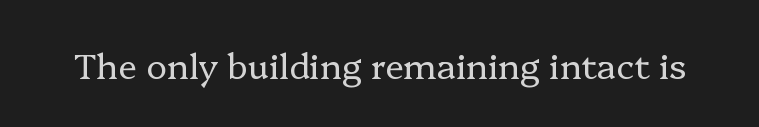
{"serif": "yes", "italic": "no", "bold": "no", "weight": "regular", "width": "normal", "stroke_contrast": "low", "x_height": "medium", "monospaced": "no", "underline": "no", "letter_spacing": "normal", "letter_spacing_em": 0.0, "glyph_px": 35}
